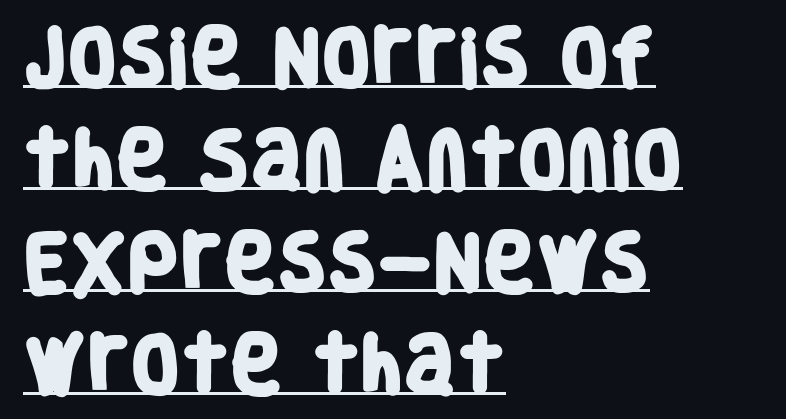
The image shows 64 px heavy, condensed sans-serif type; set left-aligned, normal line spacing (1.6x), normal letter spacing, underlined; low stroke contrast and a large x-height.
